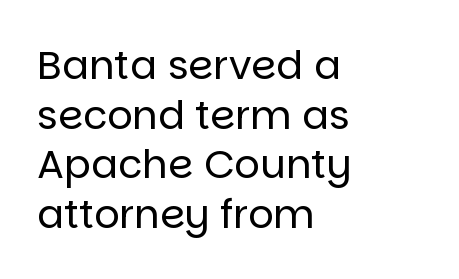
Q: Is the text bold? A: No.
Q: Is the text italic (slanted)? A: No, it is upright.
Q: Is the typeface a serif or a sans-serif typeface? A: Sans-serif.
Q: Is the text underlined? A: No.
Q: How is the paragraph aligned? A: Left-aligned.
Q: Is the spacing between letters normal or unusually wide? A: Normal.
Q: Width (condensed, normal, or wide)? A: Normal.
Q: Stroke contrast? A: Low.
Q: x-height? A: Large.
Q: Monospaced? A: No.
